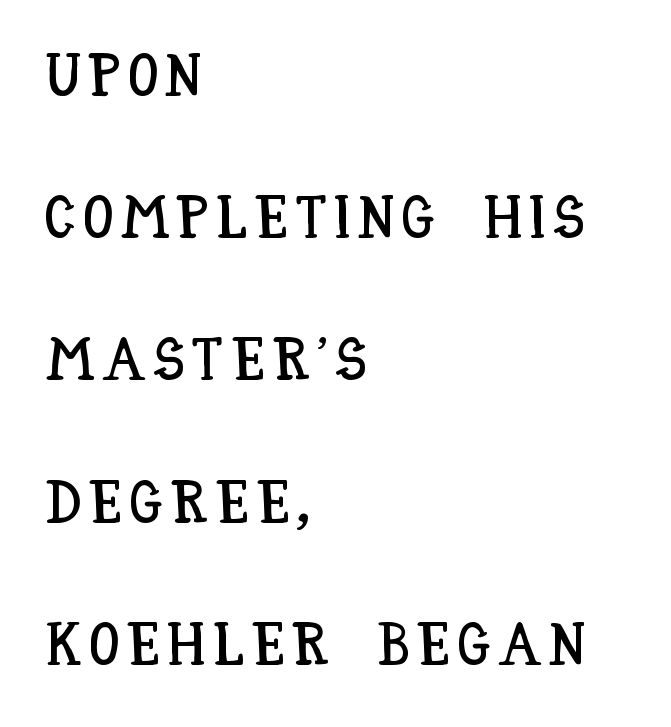
Q: Is the text italic (slanted)? A: No, it is upright.
Q: Is the text underlined? A: No.
Q: How is the paragraph aligned? A: Left-aligned.
Q: Is the spacing between lines tight, normal or loose? A: Loose.
Q: Width (condensed, normal, or wide)? A: Condensed.
Q: Stroke contrast? A: Low.
Q: x-height? A: Large.
Q: Monospaced? A: No.
